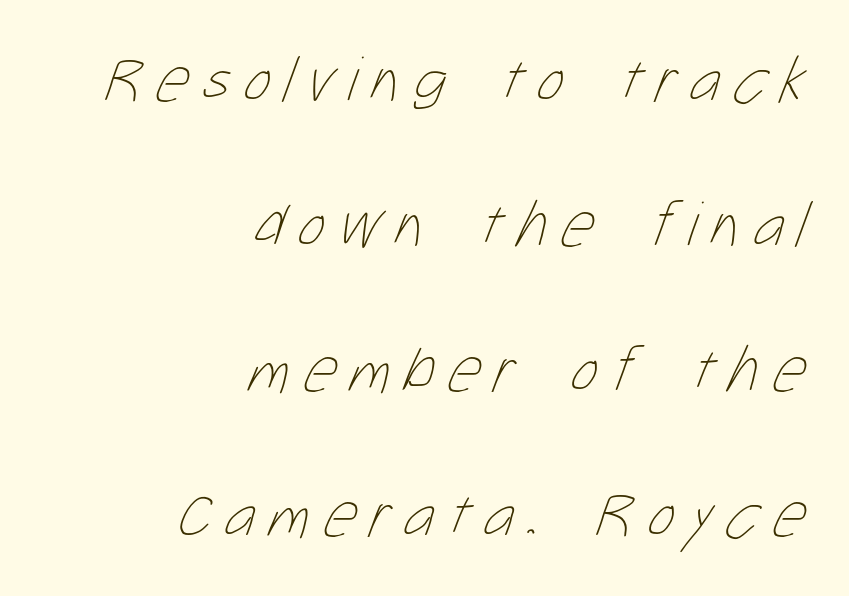
{"bold": "no", "weight": "thin", "width": "condensed", "stroke_contrast": "low", "x_height": "medium", "monospaced": "no", "underline": "no", "align": "right", "line_spacing": "loose", "line_spacing_ratio": 2.23, "letter_spacing": "wide", "letter_spacing_em": 0.2, "glyph_px": 65}
